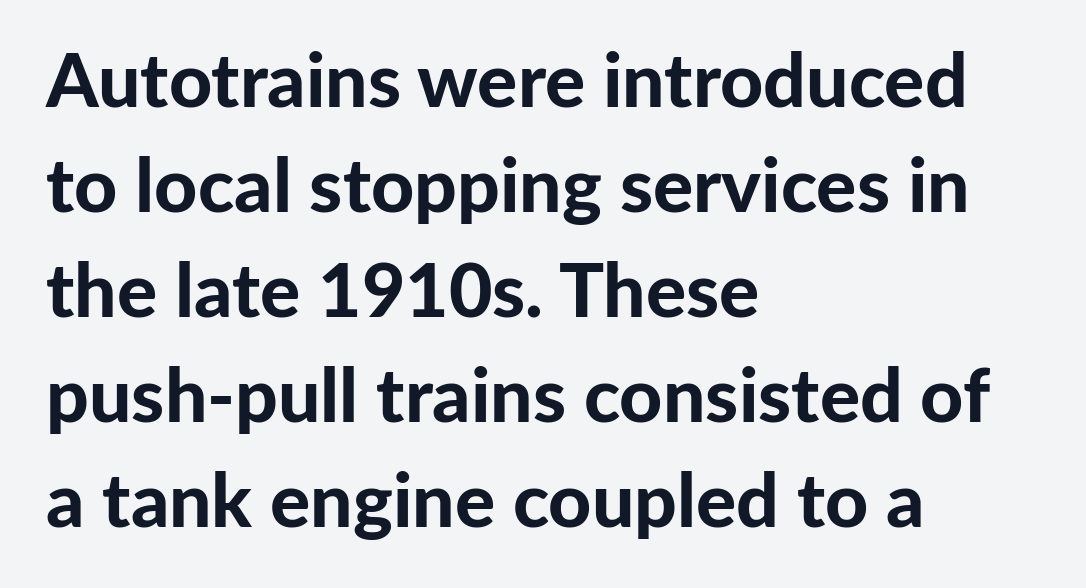
{"serif": "no", "italic": "no", "bold": "yes", "weight": "bold", "width": "normal", "stroke_contrast": "low", "x_height": "medium", "monospaced": "no", "underline": "no", "align": "left", "line_spacing": "normal", "line_spacing_ratio": 1.4, "letter_spacing": "normal", "letter_spacing_em": 0.0, "glyph_px": 75}
